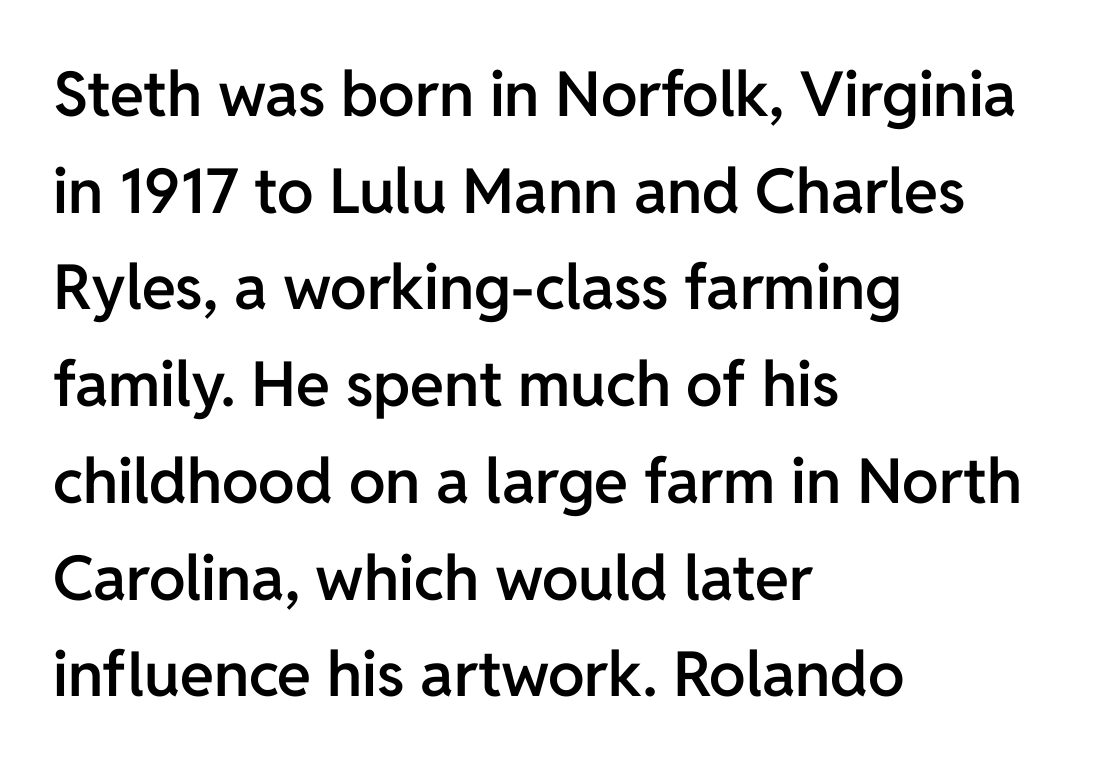
The image shows 62 px semibold sans-serif type, upright; set left-aligned, normal line spacing (1.56x), normal letter spacing, not underlined; low stroke contrast and a medium x-height.
